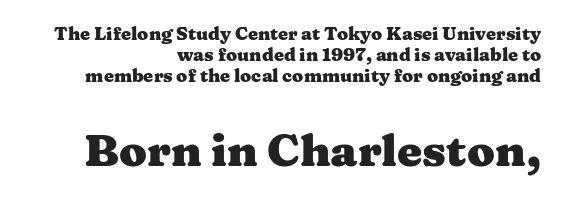
Lines of text with bare space underneath. Bold? Absolutely — the strokes are thick and heavy. The letters sit at their default tracking, neither squeezed nor spread. The typography opts for an upright posture over an oblique one.
